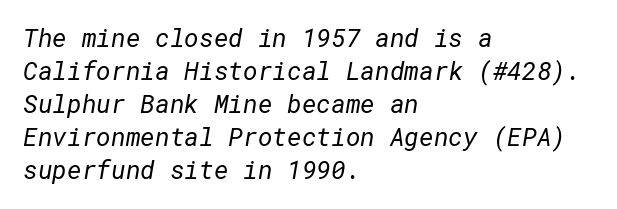
{"bold": "no", "underline": "no", "align": "left", "line_spacing": "normal", "line_spacing_ratio": 1.32, "letter_spacing": "normal", "letter_spacing_em": 0.0, "glyph_px": 25}
